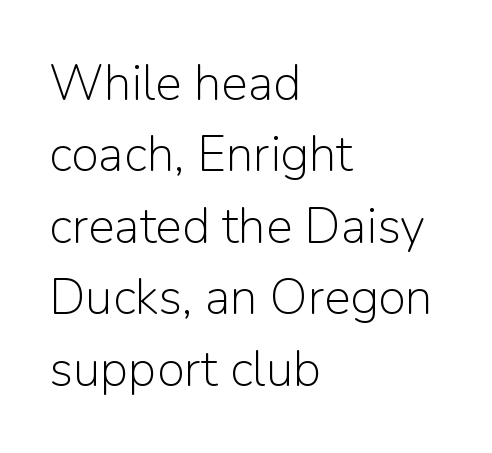
Has an underline been added? It has not. The characters display no serif detailing; their extremities are plain. You could not count columns in this text — the font is proportionally spaced. In terms of leading, this rendering sits right in the middle.
